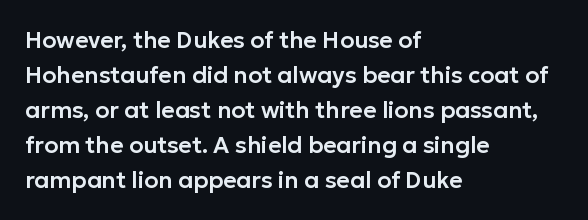
Q: Is the text italic (slanted)? A: No, it is upright.
Q: Is the text underlined? A: No.
Q: How is the paragraph aligned? A: Left-aligned.
Q: Is the spacing between letters normal or unusually wide? A: Normal.
Q: Is the spacing between lines tight, normal or loose? A: Normal.
